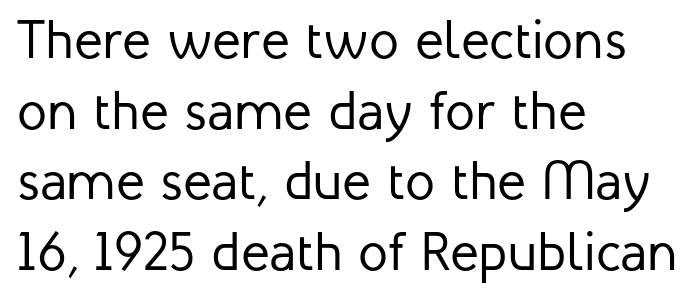
The image shows 54 px regular-weight sans-serif type, upright; set left-aligned, normal line spacing (1.31x), normal letter spacing, not underlined; low stroke contrast and a medium x-height.
